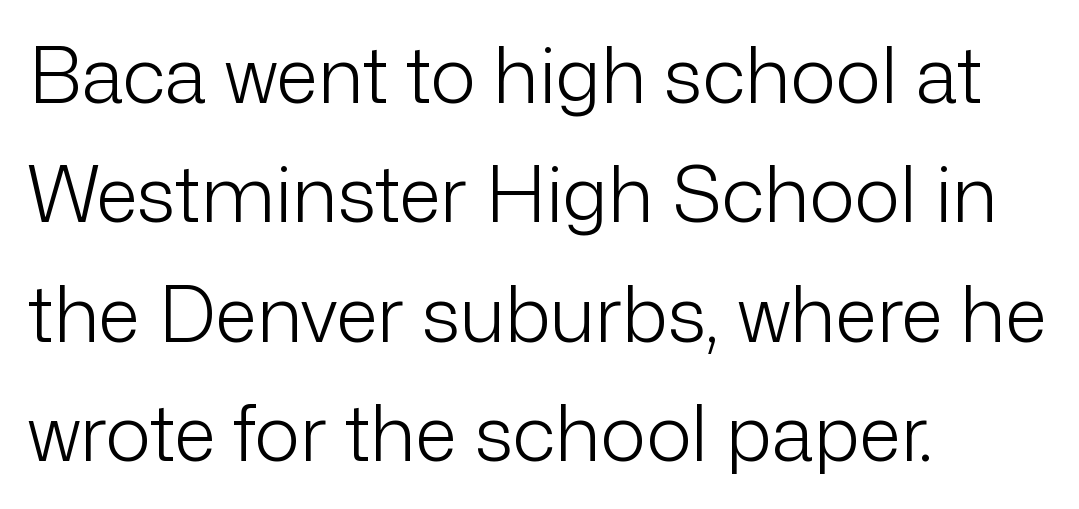
Each word holds together tightly as a unit, with standard inter-letter gaps. Regarding serifs, this sample does without them. These lines sit exactly where default settings would place them. The foot of each line stays bare and open. The face used here is proportionally spaced, like ordinary book or web type. Casual observation: everything's shoved over to the left.
